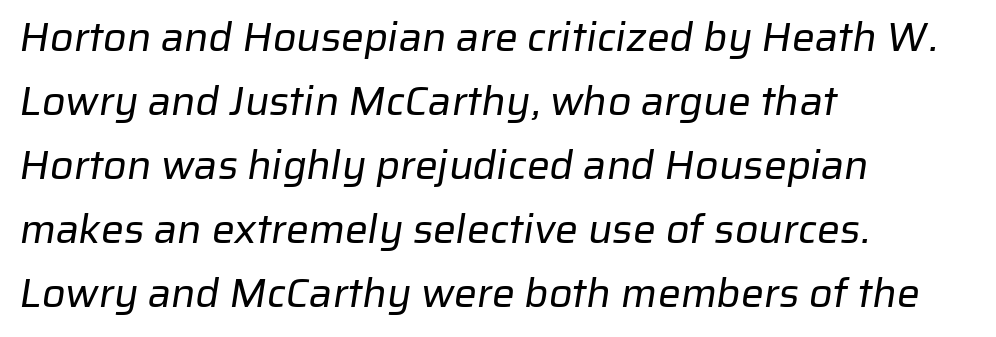
Heaviness? Minimal to ordinary, like unemphasized prose. No extra tracking has been applied to these lines. Unlike a traditional serif, this face leaves its strokes unadorned. You could not count columns in this text — the font is proportionally spaced. The zone under the glyphs is completely vacant.
